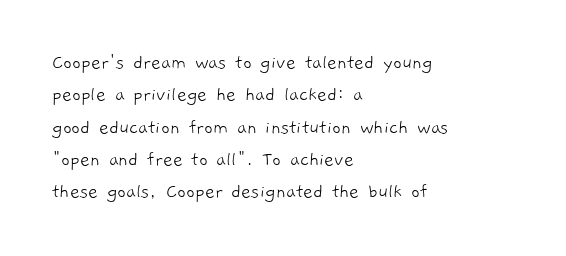
The image shows 21 px text type; set left-aligned, normal line spacing (1.54x), normal letter spacing, not underlined.
